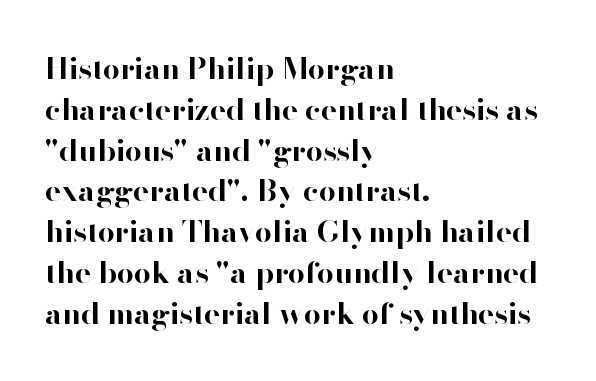
The image shows 30 px bold sans-serif type, upright; set left-aligned, normal line spacing (1.36x), normal letter spacing, not underlined; high stroke contrast and a small x-height.
